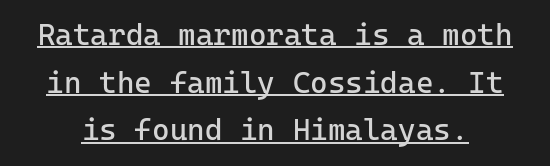
The image shows 30 px regular-weight sans-serif type, upright, monospaced; set normal line spacing (1.59x), normal letter spacing, underlined; low stroke contrast and a medium x-height.
